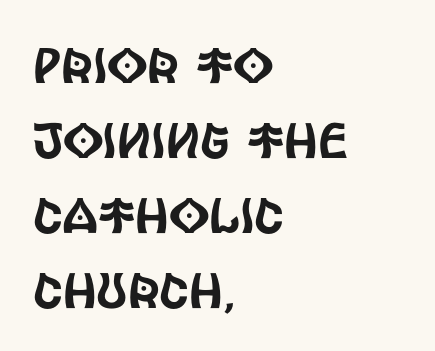
The strip under each line holds only bare page. Does extra space separate the letters? No, they use regular spacing. Each letter keeps its own natural width here, so spacing adapts to shape. Type style note: lacks serifs.
